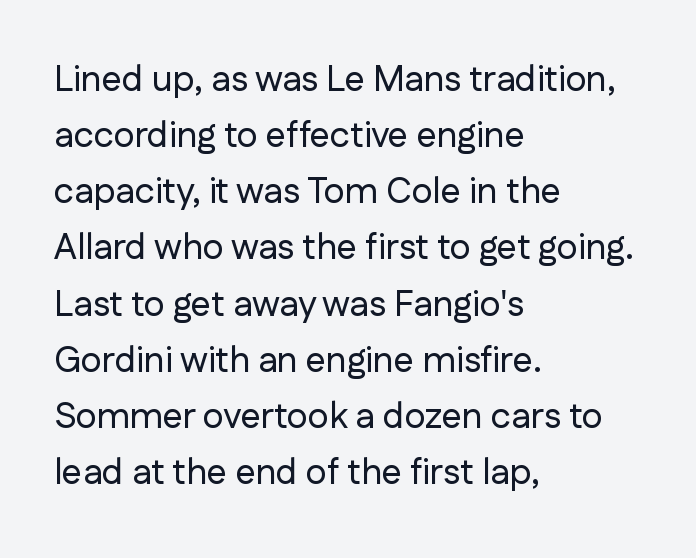
Q: Is the text italic (slanted)? A: No, it is upright.
Q: Is the typeface a serif or a sans-serif typeface? A: Sans-serif.
Q: Is the text underlined? A: No.
Q: How is the paragraph aligned? A: Left-aligned.
Q: Is the spacing between letters normal or unusually wide? A: Normal.
Q: Is the spacing between lines tight, normal or loose? A: Normal.
Q: Width (condensed, normal, or wide)? A: Normal.
Q: Stroke contrast? A: Low.
Q: x-height? A: Medium.
Q: Monospaced? A: No.
